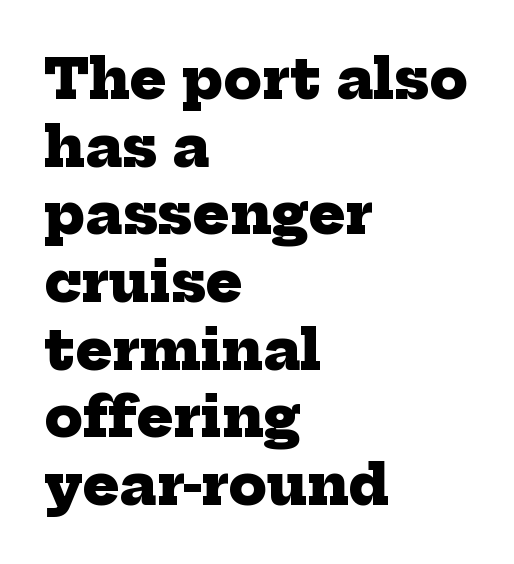
Decoration check: the copy has no underline. This rendering uses left alignment, leaving the right contour irregular. Students, this is bold: see how much ink each stroke carries. These lines are composed in type with serifs.
